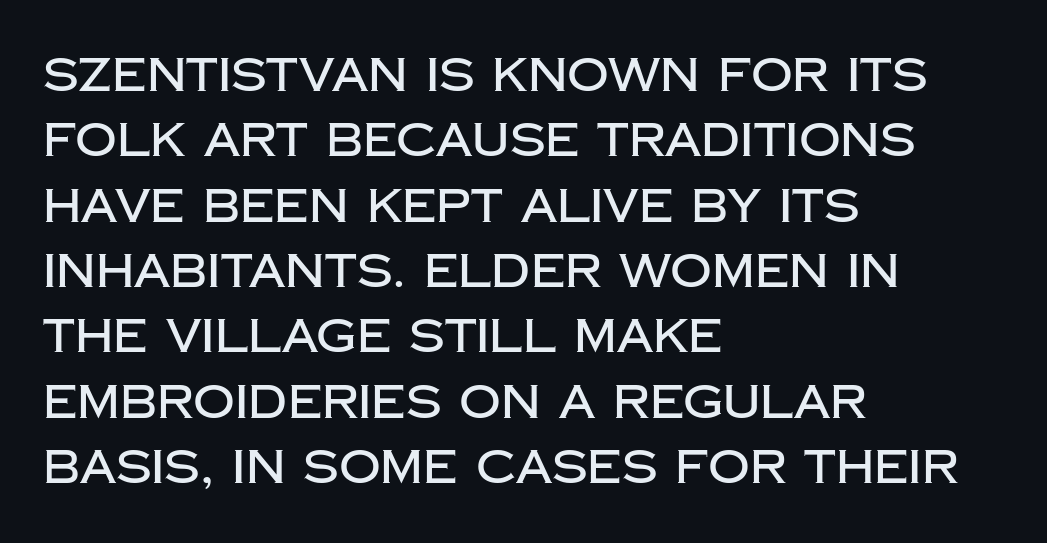
The rows are spaced the way most documents space them. To sum up the face: it is a sans, with no serifs. The axis of the letterforms is exactly vertical. Here the designer chose a conventional face with non-uniform glyph widths.
